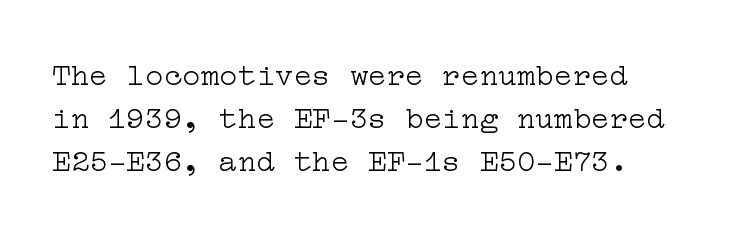
Unbolded letterforms with no extra heft. Rule under the text: the space is simply empty. Leading: standard. Font category for this specimen: serif. Standard letterfit; no display-style spreading of the glyphs. Unlike italic type, these characters show no tilt at all.
